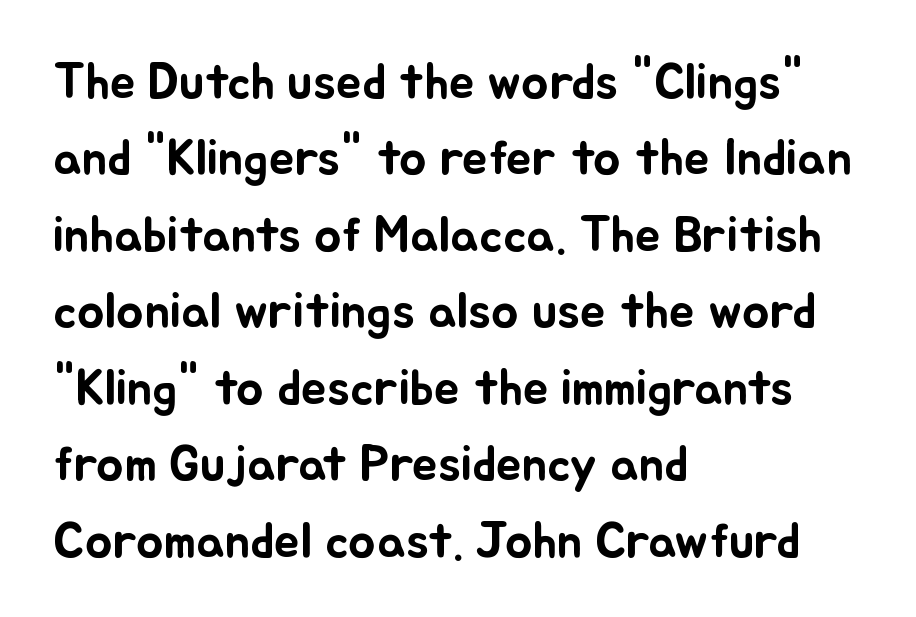
{"italic": "no", "width": "normal", "stroke_contrast": "low", "x_height": "small", "monospaced": "no", "underline": "no", "align": "left", "line_spacing": "normal", "line_spacing_ratio": 1.5, "letter_spacing": "normal", "letter_spacing_em": 0.0, "glyph_px": 51}
